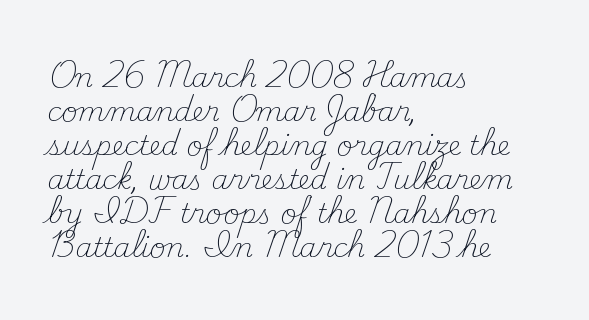
Vertically, the passage feels balanced, rows spaced as you'd expect. The strip under each line holds only bare page. Weight: in the light-to-regular range. Glyph-to-glyph distance matches everyday printed text.
